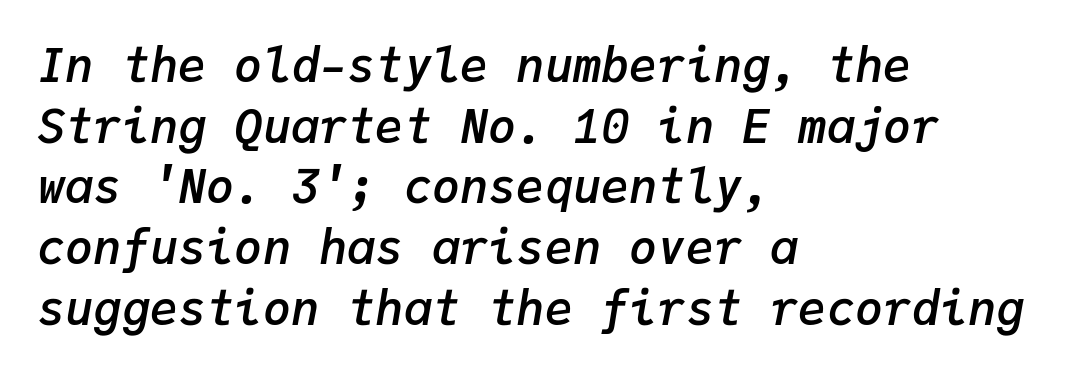
Students, observe: this is what conventionally led text looks like. These lines are set flush left with a ragged right edge. Each glyph is drawn with semibold strokes, heavier than normal yet not fully bold. A typesetter would call this monospace, since all characters share one set width. Descenders hang freely into open space. There's an unmistakable incline to the writing here.
